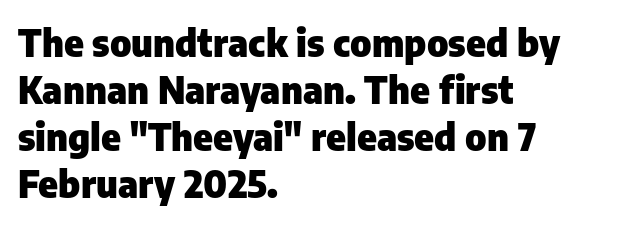
The image shows 37 px heavy sans-serif type, upright; set left-aligned, normal line spacing (1.27x), normal letter spacing, not underlined; low stroke contrast and a medium x-height.
